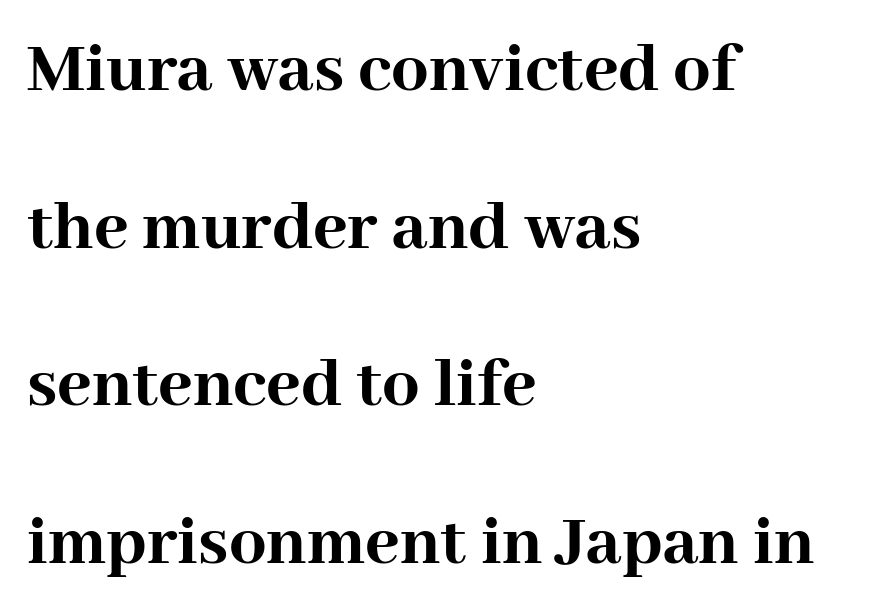
Q: Is the text bold? A: Yes.
Q: Is the text italic (slanted)? A: No, it is upright.
Q: Is the typeface a serif or a sans-serif typeface? A: Serif.
Q: Is the text underlined? A: No.
Q: How is the paragraph aligned? A: Left-aligned.
Q: Is the spacing between letters normal or unusually wide? A: Normal.
Q: Is the spacing between lines tight, normal or loose? A: Loose.
Q: Width (condensed, normal, or wide)? A: Normal.
Q: Stroke contrast? A: High.
Q: x-height? A: Medium.
Q: Monospaced? A: No.
